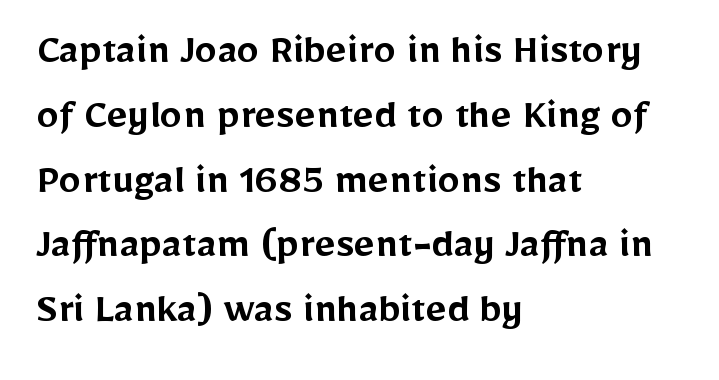
{"serif": "no", "italic": "no", "bold": "semi", "weight": "semibold", "width": "normal", "stroke_contrast": "low", "x_height": "medium", "monospaced": "no", "underline": "no", "align": "left", "line_spacing": "normal", "line_spacing_ratio": 1.44, "letter_spacing": "normal", "letter_spacing_em": 0.0, "glyph_px": 45}
